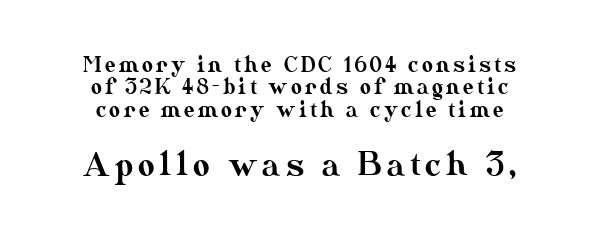
Reading top to bottom, the characters get bigger at the block break. Layout note: lines centered. The letters advance in unequal steps, a hallmark of proportional type. This is roman type, the default non-slanted kind. Compared with typical paragraphs, the rows here are closer together. Descenders are the only things crossing below the line.
